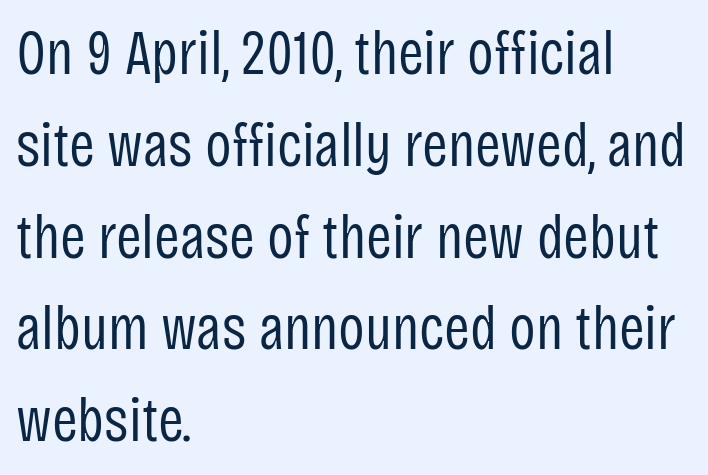
{"serif": "no", "italic": "no", "bold": "no", "weight": "regular", "width": "condensed", "stroke_contrast": "low", "x_height": "large", "monospaced": "no", "underline": "no", "align": "left", "line_spacing": "normal", "line_spacing_ratio": 1.48, "letter_spacing": "normal", "letter_spacing_em": 0.0, "glyph_px": 62}
